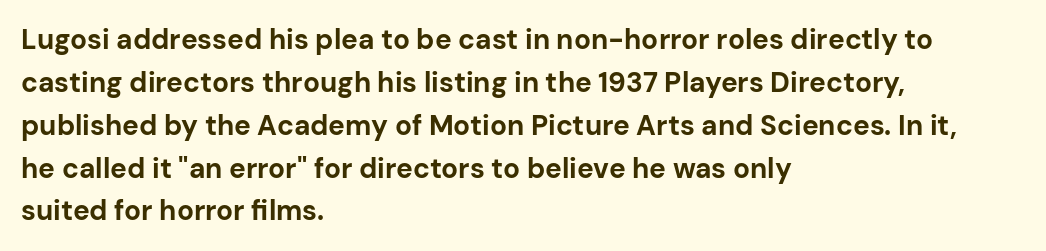
Q: Is the text bold? A: Yes.
Q: Is the text italic (slanted)? A: No, it is upright.
Q: Is the typeface a serif or a sans-serif typeface? A: Sans-serif.
Q: Is the text underlined? A: No.
Q: How is the paragraph aligned? A: Left-aligned.
Q: Is the spacing between letters normal or unusually wide? A: Normal.
Q: Is the spacing between lines tight, normal or loose? A: Normal.
Q: Width (condensed, normal, or wide)? A: Normal.
Q: Stroke contrast? A: Low.
Q: x-height? A: Medium.
Q: Monospaced? A: No.
